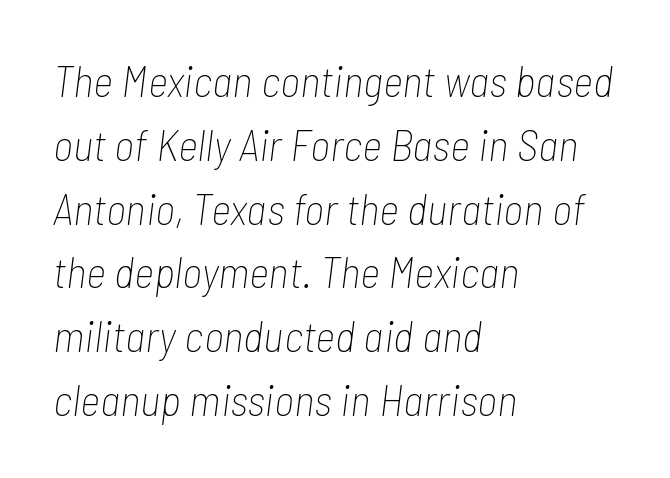
{"italic": "yes", "lean": "right", "slant_degrees": 7, "bold": "no", "weight": "thin", "width": "condensed", "stroke_contrast": "low", "x_height": "medium", "monospaced": "no", "underline": "no", "align": "left", "line_spacing": "normal", "line_spacing_ratio": 1.45, "letter_spacing": "normal", "letter_spacing_em": 0.0, "glyph_px": 44}
